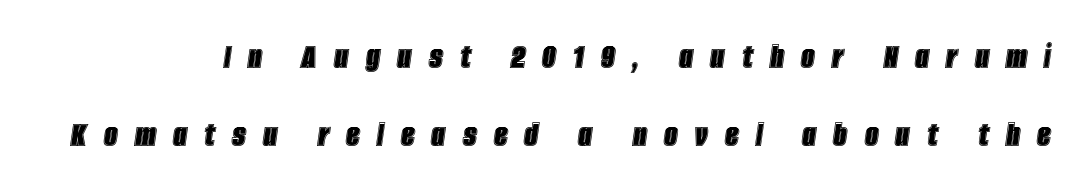
{"italic": "yes", "lean": "right", "slant_degrees": 8, "width": "condensed", "x_height": "large", "monospaced": "no", "underline": "no", "line_spacing": "loose", "line_spacing_ratio": 2.06, "letter_spacing": "wide", "letter_spacing_em": 0.45, "glyph_px": 38}
